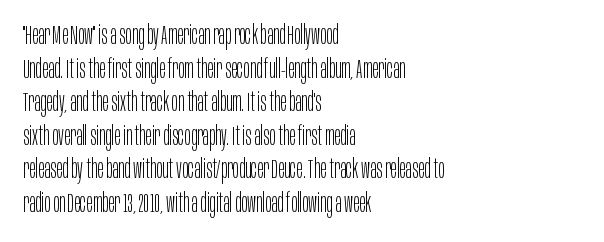
The image shows 26 px text type, upright; set left-aligned, normal line spacing (1.29x), normal letter spacing, not underlined.
